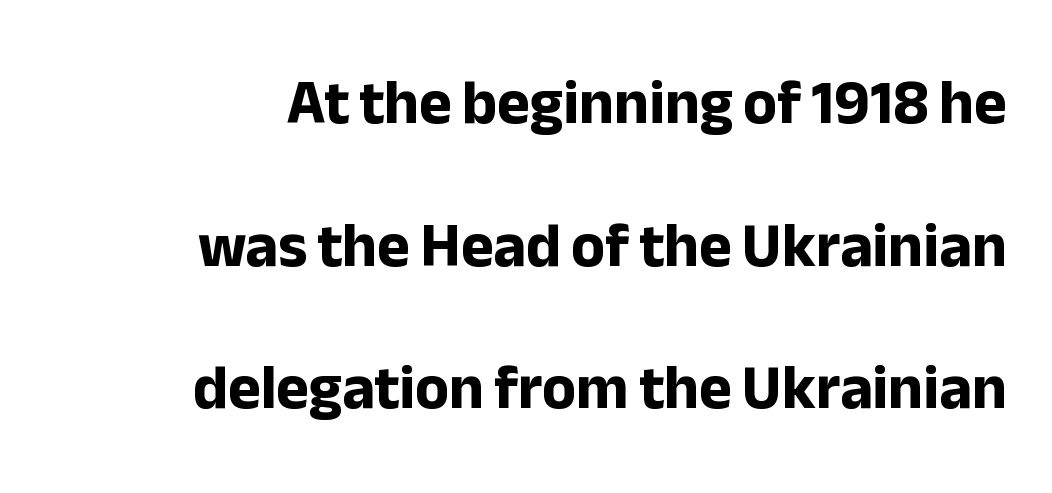
{"serif": "no", "italic": "no", "bold": "yes", "weight": "bold", "width": "normal", "stroke_contrast": "low", "x_height": "medium", "monospaced": "no", "underline": "no", "align": "right", "line_spacing": "loose", "line_spacing_ratio": 2.3, "letter_spacing": "normal", "letter_spacing_em": 0.0, "glyph_px": 62}
